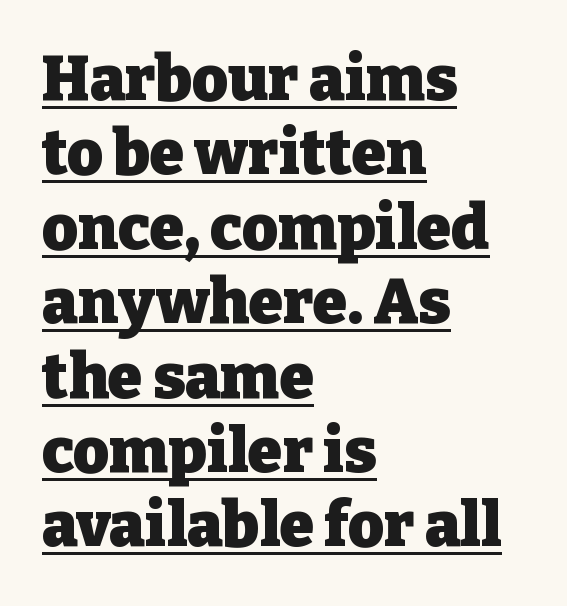
{"serif": "yes", "italic": "no", "bold": "yes", "weight": "heavy", "width": "normal", "stroke_contrast": "low", "x_height": "medium", "monospaced": "no", "underline": "yes", "align": "left", "line_spacing_ratio": 1.2, "letter_spacing": "normal", "letter_spacing_em": 0.0, "glyph_px": 62}
